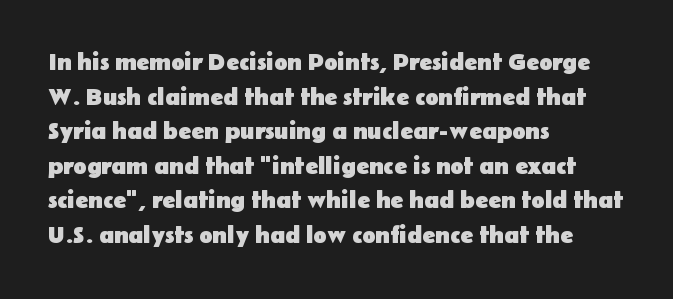
Q: Is the text bold? A: Yes.
Q: Is the text italic (slanted)? A: No, it is upright.
Q: Is the text underlined? A: No.
Q: How is the paragraph aligned? A: Left-aligned.
Q: Is the spacing between letters normal or unusually wide? A: Normal.
Q: Is the spacing between lines tight, normal or loose? A: Normal.
